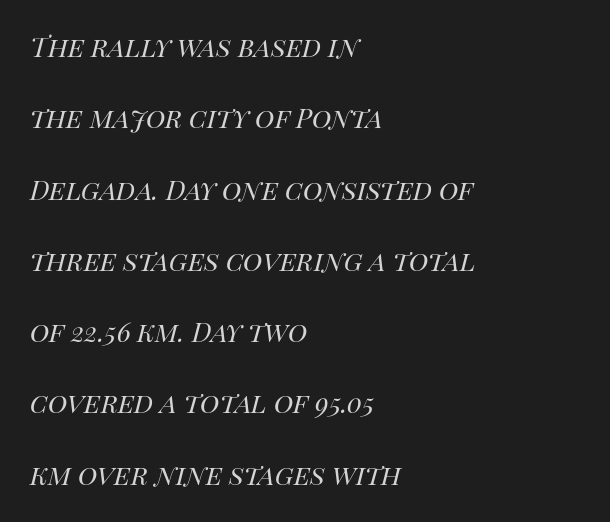
Q: Is the text bold? A: No.
Q: Is the text italic (slanted)? A: Yes, it leans right by about 14 degrees.
Q: Is the text underlined? A: No.
Q: How is the paragraph aligned? A: Left-aligned.
Q: Is the spacing between letters normal or unusually wide? A: Normal.
Q: Is the spacing between lines tight, normal or loose? A: Loose.
Q: Width (condensed, normal, or wide)? A: Normal.
Q: Stroke contrast? A: High.
Q: x-height? A: Large.
Q: Monospaced? A: No.
